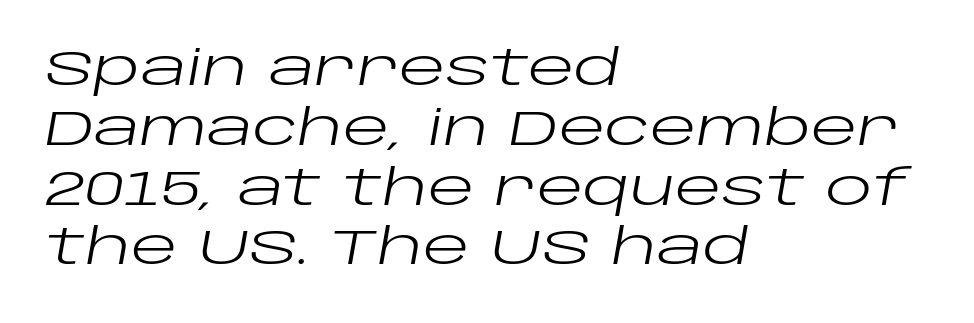
Q: Is the text bold? A: No.
Q: Is the text italic (slanted)? A: Yes, it leans right by about 10 degrees.
Q: Is the text underlined? A: No.
Q: How is the paragraph aligned? A: Left-aligned.
Q: Is the spacing between letters normal or unusually wide? A: Normal.
Q: Width (condensed, normal, or wide)? A: Wide.
Q: Stroke contrast? A: Low.
Q: x-height? A: Large.
Q: Monospaced? A: No.
